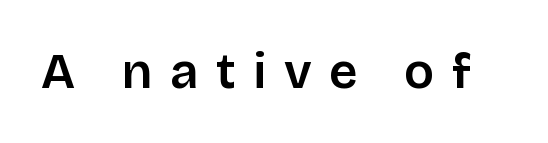
{"serif": "no", "italic": "no", "width": "normal", "stroke_contrast": "low", "x_height": "large", "monospaced": "no", "underline": "no", "letter_spacing": "wide", "letter_spacing_em": 0.35, "glyph_px": 50}
